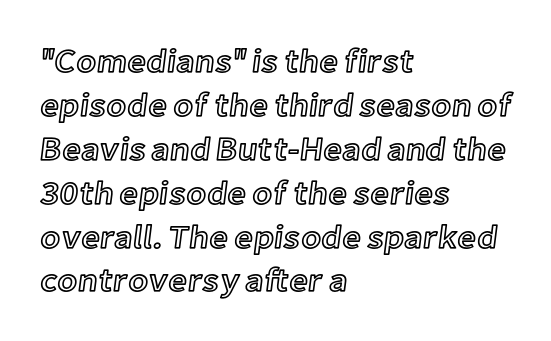
The image shows 33 px text type; set left-aligned, normal line spacing (1.33x), normal letter spacing, not underlined; a medium x-height.
